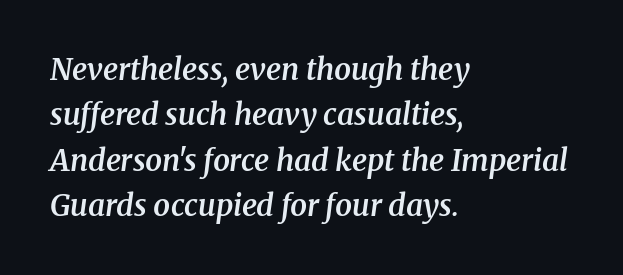
The image shows 30 px semibold serif type, italic (leaning right); set left-aligned, normal line spacing (1.51x), normal letter spacing, not underlined; medium stroke contrast and a medium x-height.
